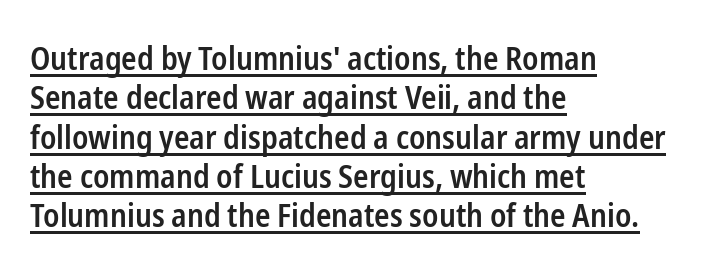
{"serif": "no", "italic": "no", "bold": "semi", "weight": "semibold", "width": "condensed", "stroke_contrast": "low", "x_height": "medium", "monospaced": "no", "underline": "yes", "align": "left", "line_spacing_ratio": 1.23, "letter_spacing": "normal", "letter_spacing_em": 0.0, "glyph_px": 32}
